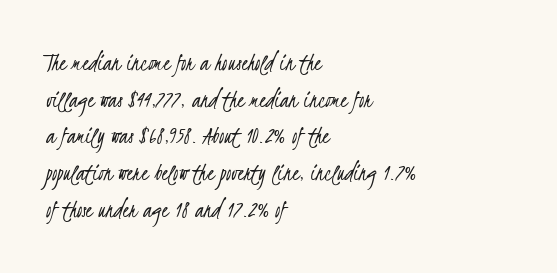
The image shows 26 px text type; set left-aligned, normal line spacing (1.41x), normal letter spacing, not underlined.
